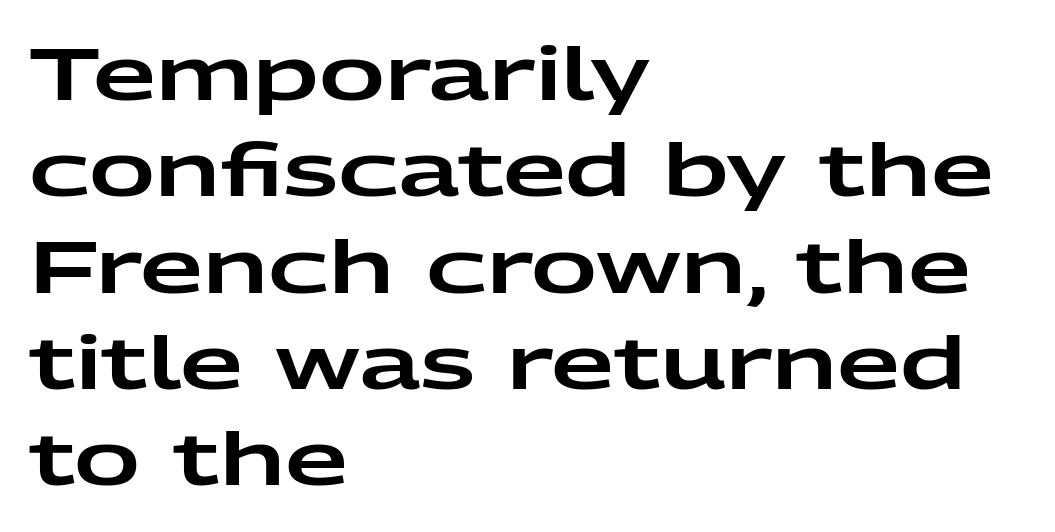
{"serif": "no", "italic": "no", "width": "wide", "stroke_contrast": "low", "x_height": "medium", "monospaced": "no", "underline": "no", "align": "left", "line_spacing": "normal", "line_spacing_ratio": 1.32, "letter_spacing": "normal", "letter_spacing_em": 0.0, "glyph_px": 73}
